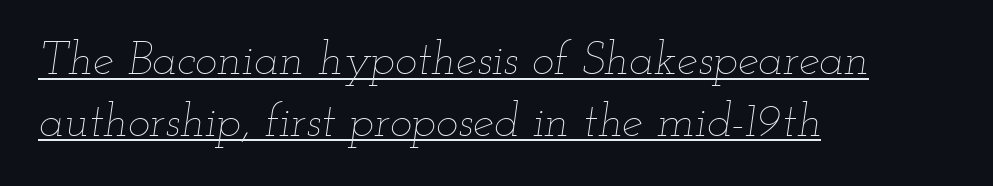
{"italic": "yes", "lean": "right", "slant_degrees": 12, "bold": "no", "weight": "thin", "width": "wide", "stroke_contrast": "low", "x_height": "small", "monospaced": "no", "underline": "yes", "align": "left", "line_spacing": "normal", "line_spacing_ratio": 1.31, "letter_spacing": "normal", "letter_spacing_em": 0.0, "glyph_px": 47}
